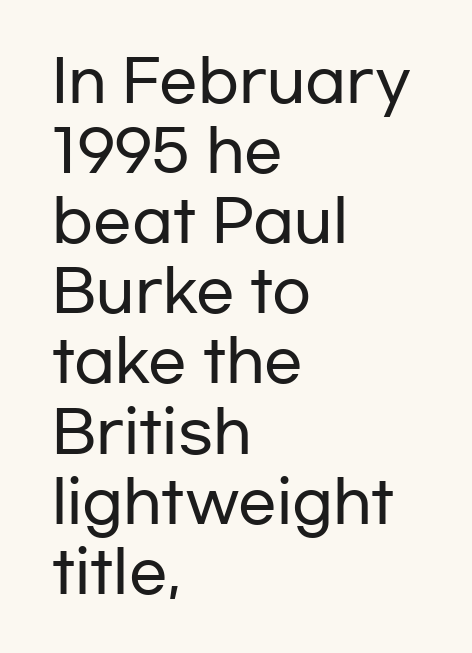
Q: Is the text italic (slanted)? A: No, it is upright.
Q: Is the typeface a serif or a sans-serif typeface? A: Sans-serif.
Q: Is the text underlined? A: No.
Q: How is the paragraph aligned? A: Left-aligned.
Q: Is the spacing between letters normal or unusually wide? A: Normal.
Q: Width (condensed, normal, or wide)? A: Wide.
Q: Stroke contrast? A: Low.
Q: x-height? A: Medium.
Q: Monospaced? A: No.
